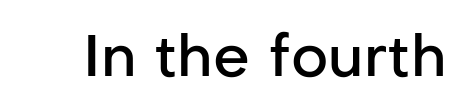
Q: Is the text bold? A: Semi-bold.
Q: Is the text italic (slanted)? A: No, it is upright.
Q: Is the typeface a serif or a sans-serif typeface? A: Sans-serif.
Q: Is the text underlined? A: No.
Q: Is the spacing between letters normal or unusually wide? A: Normal.
Q: Width (condensed, normal, or wide)? A: Normal.
Q: Stroke contrast? A: Low.
Q: x-height? A: Medium.
Q: Monospaced? A: No.
